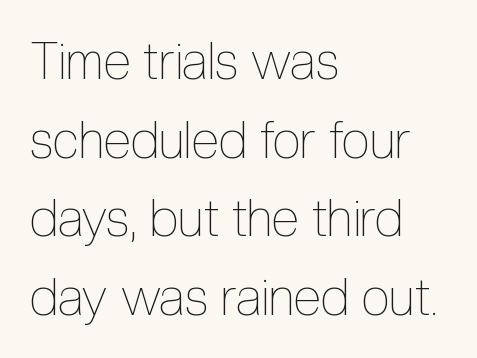
In terms of letterspacing, this is plain default setting. On a weight scale, this lands at 450 or below. Unmarked baselines from the first word to the last. The axis of the letterforms is exactly vertical. Line spacing here is normal.
